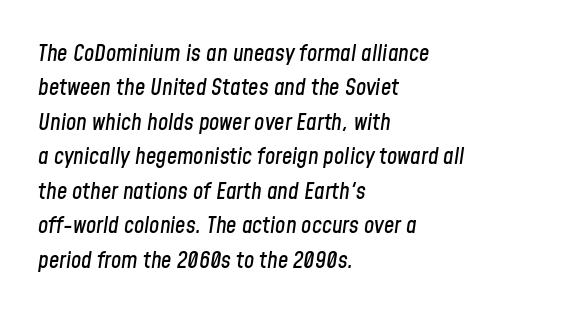
{"italic": "yes", "lean": "right", "slant_degrees": 8, "underline": "no", "align": "left", "line_spacing": "normal", "line_spacing_ratio": 1.5, "letter_spacing": "normal", "letter_spacing_em": 0.0, "glyph_px": 23}
